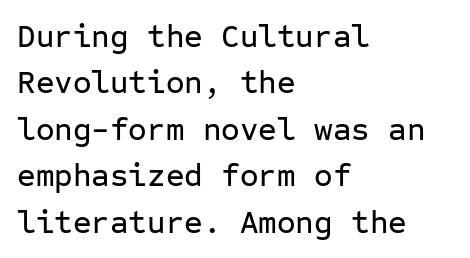
The image shows 32 px sans-serif type, upright, monospaced; set left-aligned, normal line spacing (1.45x), normal letter spacing, not underlined; low stroke contrast and a medium x-height.
